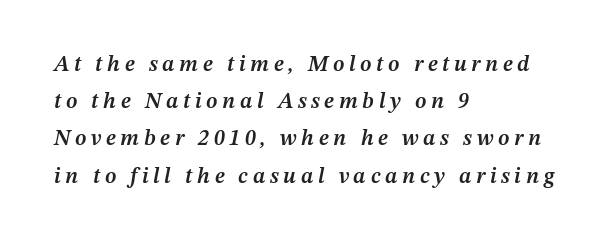
Q: Is the text bold? A: Semi-bold.
Q: Is the text italic (slanted)? A: Yes, it leans right by about 12 degrees.
Q: Is the text underlined? A: No.
Q: How is the paragraph aligned? A: Left-aligned.
Q: Is the spacing between letters normal or unusually wide? A: Unusually wide.
Q: Is the spacing between lines tight, normal or loose? A: Normal.
